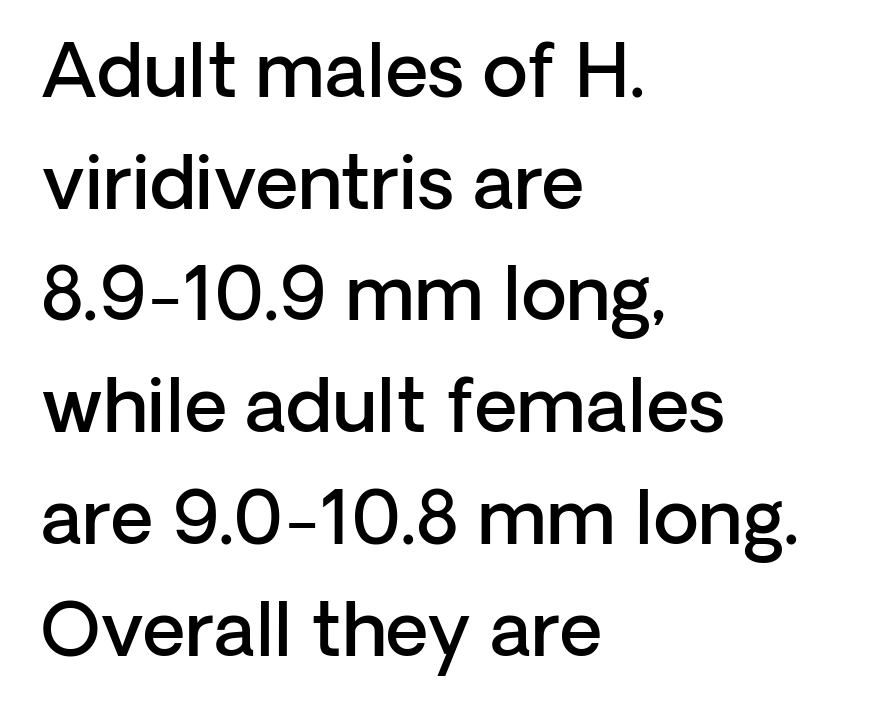
Q: Is the text bold? A: Semi-bold.
Q: Is the text italic (slanted)? A: No, it is upright.
Q: Is the typeface a serif or a sans-serif typeface? A: Sans-serif.
Q: Is the text underlined? A: No.
Q: How is the paragraph aligned? A: Left-aligned.
Q: Is the spacing between letters normal or unusually wide? A: Normal.
Q: Is the spacing between lines tight, normal or loose? A: Normal.
Q: Width (condensed, normal, or wide)? A: Normal.
Q: Stroke contrast? A: Low.
Q: x-height? A: Medium.
Q: Monospaced? A: No.
